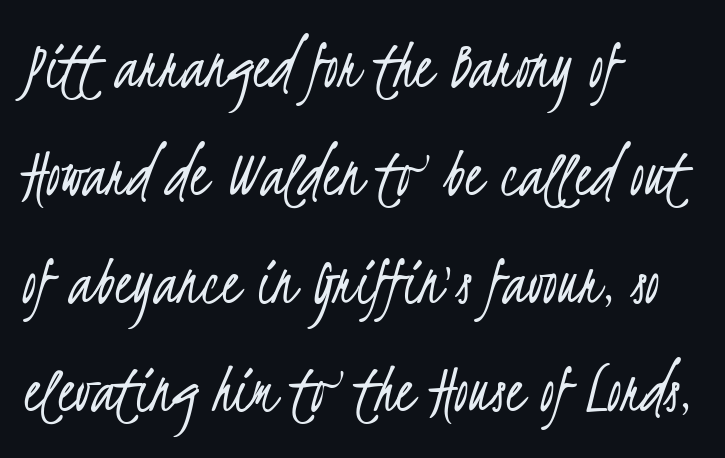
{"serif": "no", "bold": "no", "weight": "light", "width": "condensed", "stroke_contrast": "low", "x_height": "small", "monospaced": "no", "underline": "no", "align": "left", "line_spacing": "normal", "line_spacing_ratio": 1.52, "letter_spacing": "normal", "letter_spacing_em": 0.0, "glyph_px": 71}
